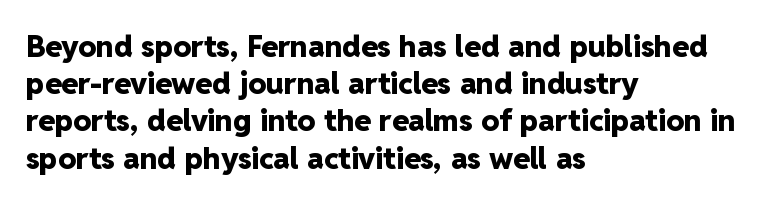
Reading down the block, your eye returns to a fixed left position each line. Think of a printed novel: that variable character pitch is what you see here. The face used here is a sans, in the tradition of grotesques and geometrics. No word sits above an underline. Heft: maximum for text — a bold.
